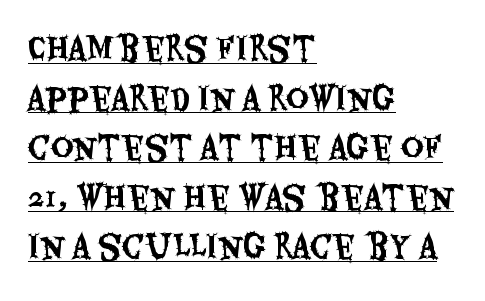
Q: Is the text italic (slanted)? A: No, it is upright.
Q: Is the typeface a serif or a sans-serif typeface? A: Sans-serif.
Q: Is the text underlined? A: Yes.
Q: How is the paragraph aligned? A: Left-aligned.
Q: Is the spacing between letters normal or unusually wide? A: Normal.
Q: Is the spacing between lines tight, normal or loose? A: Normal.
Q: Width (condensed, normal, or wide)? A: Condensed.
Q: Stroke contrast? A: Medium.
Q: x-height? A: Large.
Q: Monospaced? A: No.
